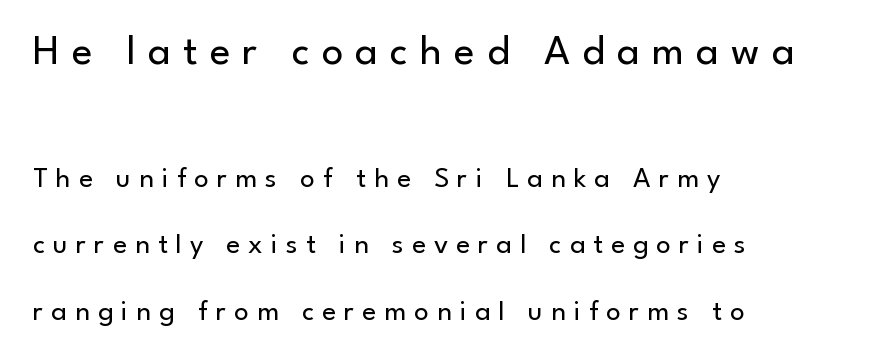
{"serif": "no", "italic": "no", "bold": "no", "weight": "regular", "width": "normal", "stroke_contrast": "low", "x_height": "small", "monospaced": "no", "underline": "no", "align": "left", "line_spacing": "loose", "line_spacing_ratio": 2.29, "letter_spacing": "wide", "letter_spacing_em": 0.28, "larger_block": "first", "size_ratio": 1.48, "glyph_px": 43}
